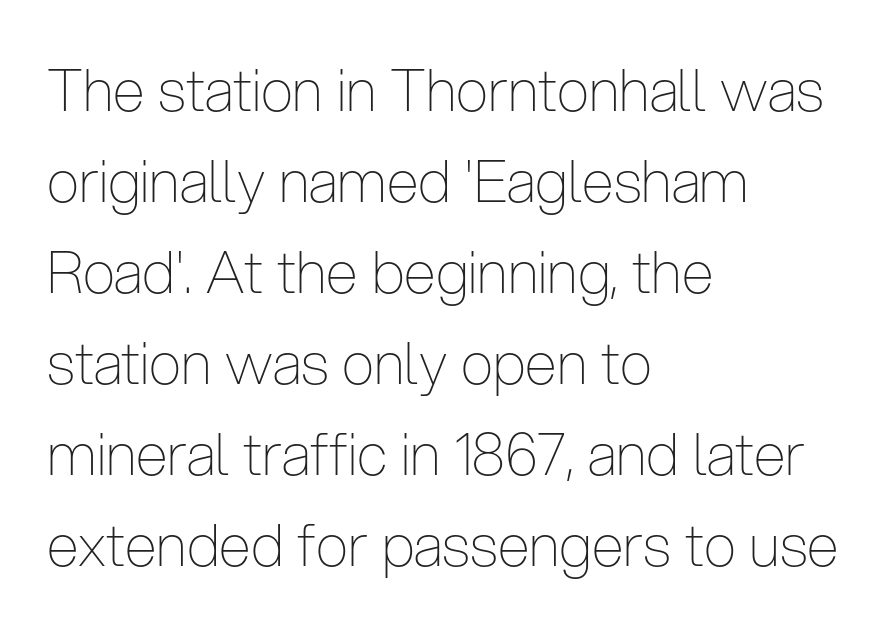
{"serif": "no", "italic": "no", "bold": "no", "weight": "thin", "width": "condensed", "stroke_contrast": "low", "x_height": "medium", "monospaced": "no", "underline": "no", "align": "left", "line_spacing": "normal", "line_spacing_ratio": 1.57, "letter_spacing": "normal", "letter_spacing_em": 0.0, "glyph_px": 58}
